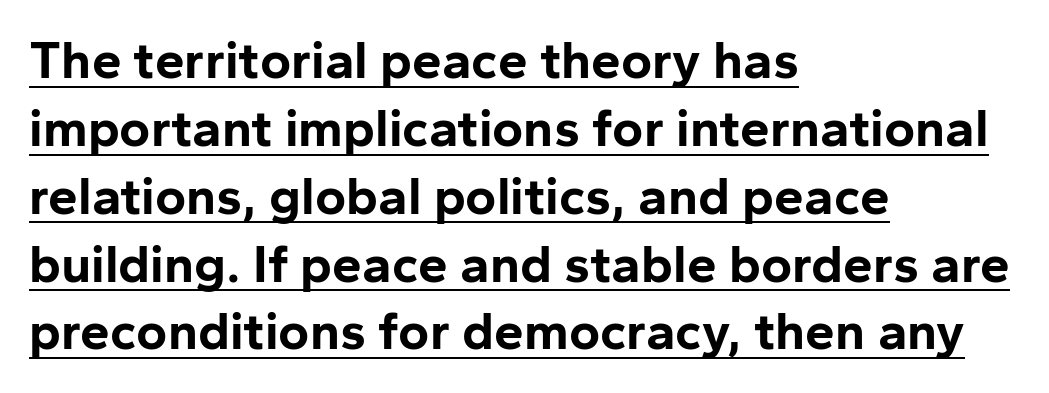
These lines were composed using upright roman letters. In CSS terms this would be text-align: left. Summary of weight: heavy, a full bold. You can see a thin bar hugging the bottom of the glyphs.
